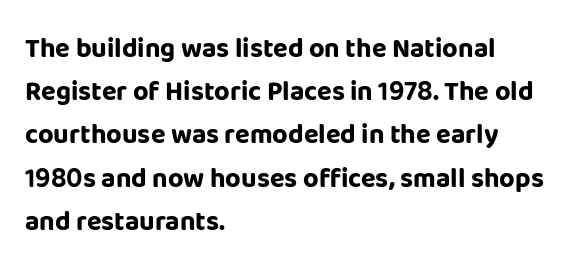
{"italic": "no", "bold": "yes", "underline": "no", "align": "left", "line_spacing": "normal", "line_spacing_ratio": 1.6, "letter_spacing": "normal", "letter_spacing_em": 0.0, "glyph_px": 27}
